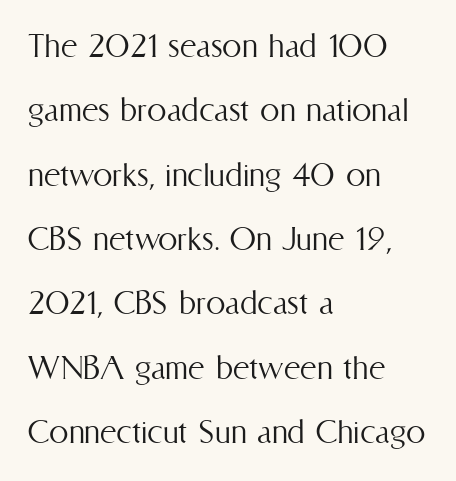
{"italic": "no", "bold": "no", "weight": "light", "width": "condensed", "stroke_contrast": "medium", "x_height": "medium", "monospaced": "no", "underline": "no", "align": "left", "line_spacing": "normal", "line_spacing_ratio": 1.65, "letter_spacing": "normal", "letter_spacing_em": 0.0, "glyph_px": 39}
